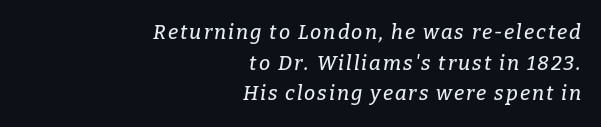
Q: Is the text italic (slanted)? A: Yes, it leans right by about 9 degrees.
Q: Is the text underlined? A: No.
Q: How is the paragraph aligned? A: Right-aligned.
Q: Is the spacing between lines tight, normal or loose? A: Normal.
